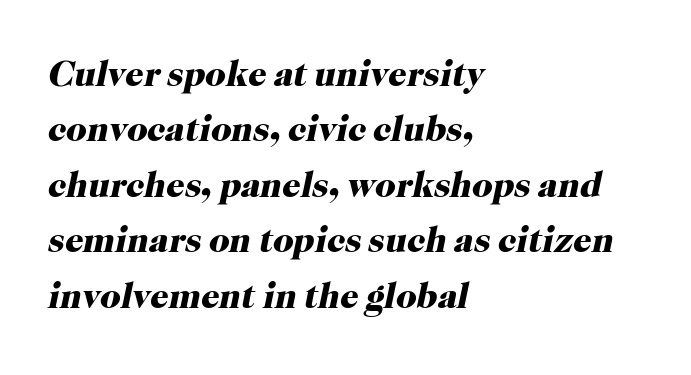
The image shows 36 px heavy serif type, italic (leaning right); set left-aligned, normal line spacing (1.54x), normal letter spacing, not underlined; high stroke contrast and a medium x-height.
